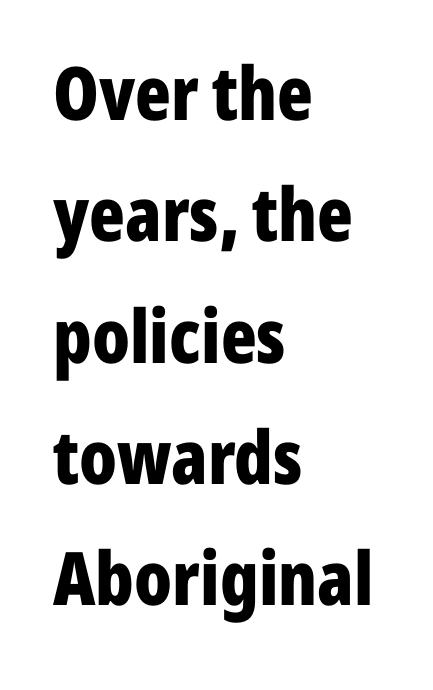
Note the varied advance widths — an 'i' is clearly narrower than an 'm'. Compared with typical paragraphs, the rows here are spaced about the same. Typeset ragged right — the left edge is the straight one. Observe the absence of serifs on each vertical stroke in this sample.
